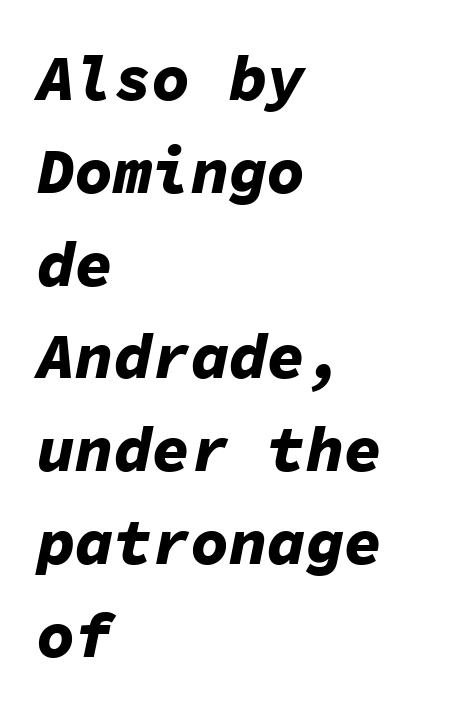
The image shows 64 px bold type, italic (leaning right), monospaced; set left-aligned, normal line spacing (1.45x), normal letter spacing, not underlined; low stroke contrast and a medium x-height.
